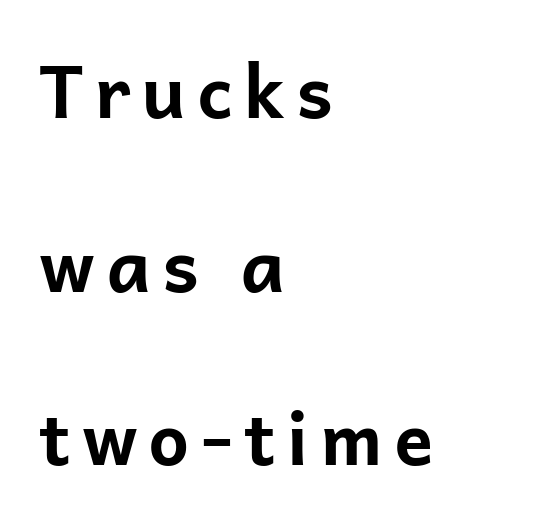
Q: Is the text bold? A: Yes.
Q: Is the text italic (slanted)? A: No, it is upright.
Q: Is the typeface a serif or a sans-serif typeface? A: Sans-serif.
Q: Is the text underlined? A: No.
Q: How is the paragraph aligned? A: Left-aligned.
Q: Is the spacing between lines tight, normal or loose? A: Loose.
Q: Width (condensed, normal, or wide)? A: Normal.
Q: Stroke contrast? A: Low.
Q: x-height? A: Medium.
Q: Monospaced? A: No.
